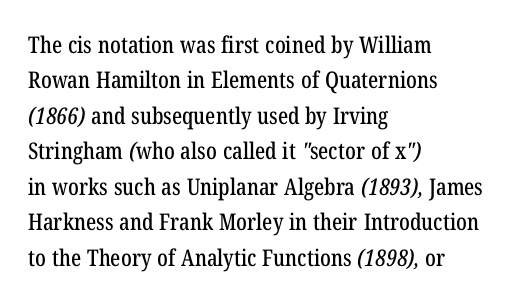
{"underline": "no", "align": "left", "line_spacing": "normal", "line_spacing_ratio": 1.54, "letter_spacing": "normal", "letter_spacing_em": 0.0, "glyph_px": 23}
